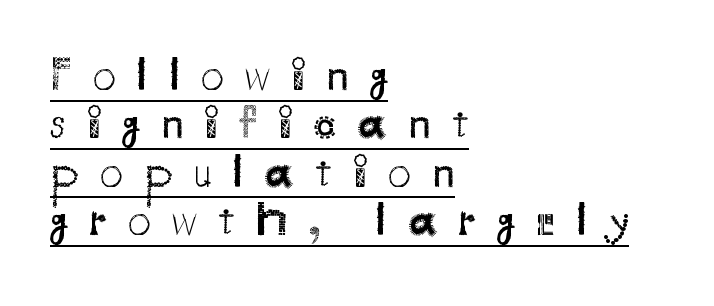
Style check: upright. A typesetter would call this proportional, since set widths differ per character. These lines are set flush left with a ragged right edge. The type family on display is of the sans-serif kind. A typesetter would call this leading minimal, almost set solid. Is the letter spacing exaggerated? Yes — the characters are pushed far apart.
